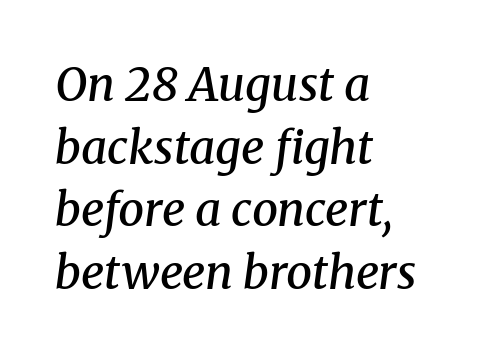
Q: Is the text bold? A: Semi-bold.
Q: Is the text italic (slanted)? A: Yes, it leans right by about 8 degrees.
Q: Is the typeface a serif or a sans-serif typeface? A: Serif.
Q: Is the text underlined? A: No.
Q: How is the paragraph aligned? A: Left-aligned.
Q: Is the spacing between letters normal or unusually wide? A: Normal.
Q: Is the spacing between lines tight, normal or loose? A: Normal.
Q: Width (condensed, normal, or wide)? A: Normal.
Q: Stroke contrast? A: Medium.
Q: x-height? A: Medium.
Q: Monospaced? A: No.
